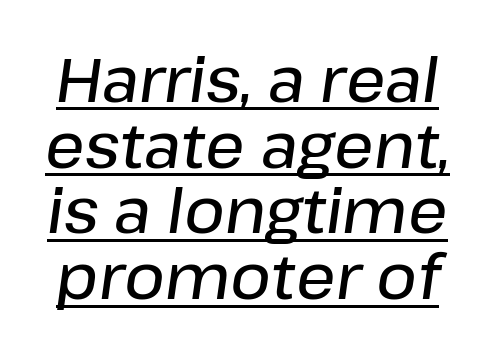
A typesetter would call this proportional, since set widths differ per character. Standard letterfit; no display-style spreading of the glyphs. Notice how a bar underscores the lettering throughout. Yep, that's italic — everything's leaning.
